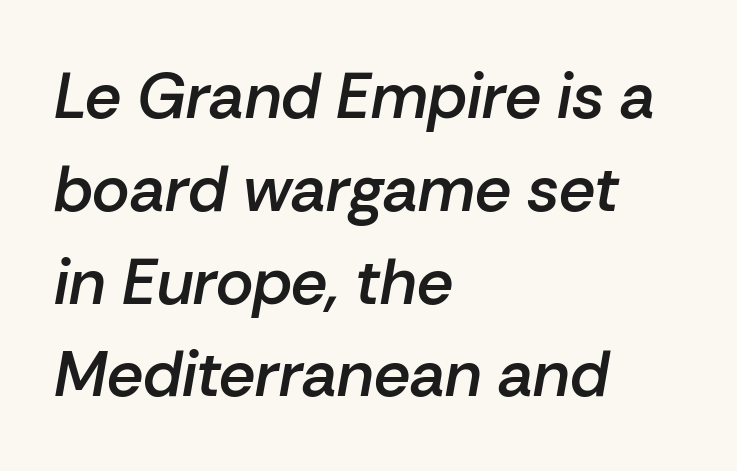
Q: Is the text bold? A: Semi-bold.
Q: Is the text italic (slanted)? A: Yes, it leans right by about 10 degrees.
Q: Is the text underlined? A: No.
Q: How is the paragraph aligned? A: Left-aligned.
Q: Is the spacing between letters normal or unusually wide? A: Normal.
Q: Is the spacing between lines tight, normal or loose? A: Normal.
Q: Width (condensed, normal, or wide)? A: Normal.
Q: Stroke contrast? A: Low.
Q: x-height? A: Medium.
Q: Monospaced? A: No.
